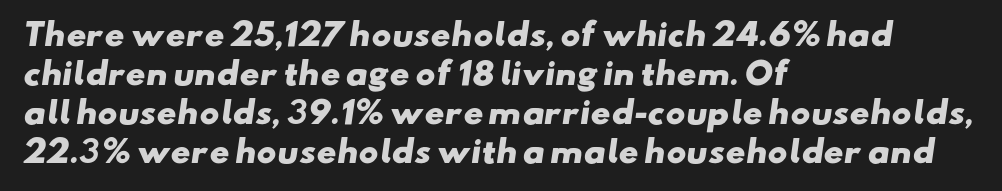
Q: Is the text bold? A: Yes.
Q: Is the typeface a serif or a sans-serif typeface? A: Sans-serif.
Q: Is the text underlined? A: No.
Q: How is the paragraph aligned? A: Left-aligned.
Q: Is the spacing between letters normal or unusually wide? A: Normal.
Q: Is the spacing between lines tight, normal or loose? A: Normal.
Q: Width (condensed, normal, or wide)? A: Wide.
Q: Stroke contrast? A: Low.
Q: x-height? A: Small.
Q: Monospaced? A: No.
